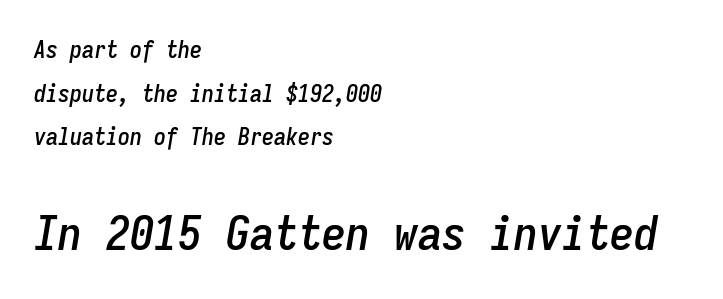
Tracking value appears to be zero — textbook default spacing. The more generous point size was reserved for the lower chunk. Would a proofreader flag this as italicized? Yes. Has an underline been added? It has not. Think of a typewriter: that constant character pitch is what you see here.
